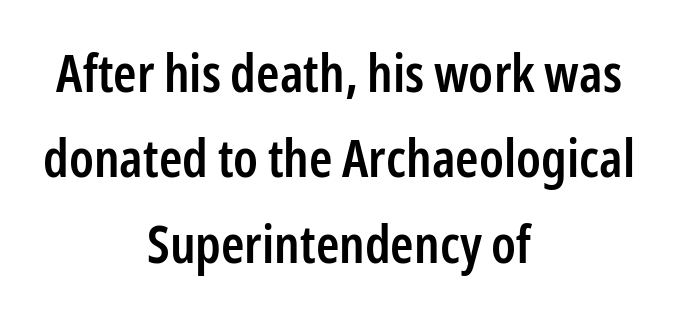
This sample uses plain, unmodified letter spacing. Notice how descenders clear the ascenders below comfortably — that's standard leading. Each row of text sits above clean, open space. The letters are semibold — heavier than regular but short of a full bold.
